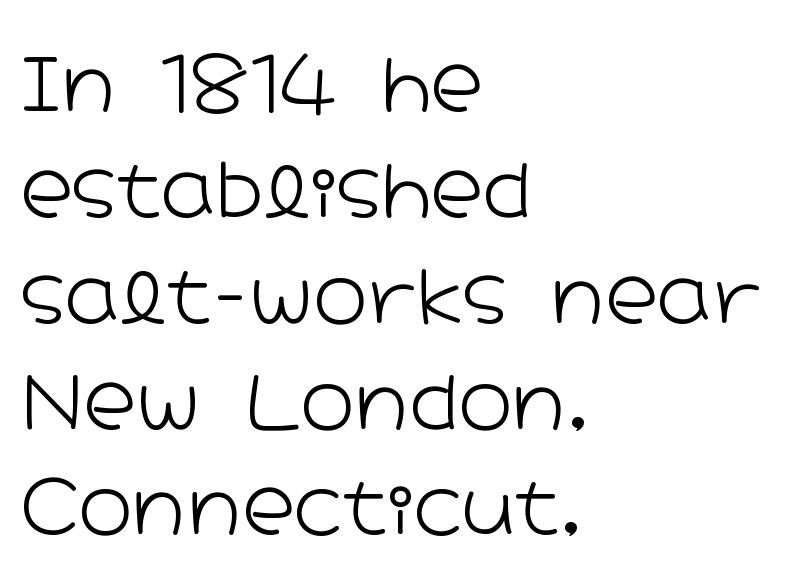
The image shows 73 px light, wide sans-serif type, upright; set left-aligned, normal line spacing (1.45x), normal letter spacing, not underlined; low stroke contrast and a medium x-height.
